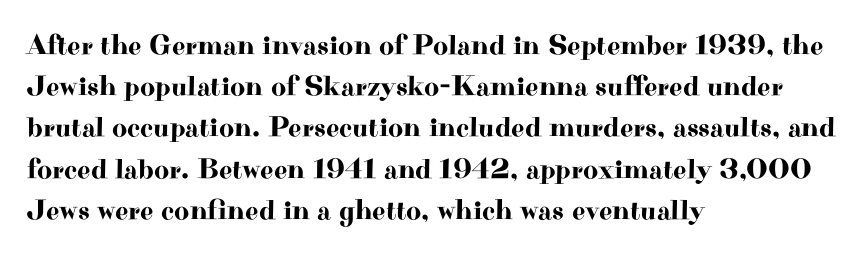
{"serif": "yes", "italic": "no", "width": "wide", "stroke_contrast": "high", "x_height": "small", "monospaced": "no", "underline": "no", "align": "left", "line_spacing": "normal", "line_spacing_ratio": 1.42, "letter_spacing": "normal", "letter_spacing_em": 0.0, "glyph_px": 29}
